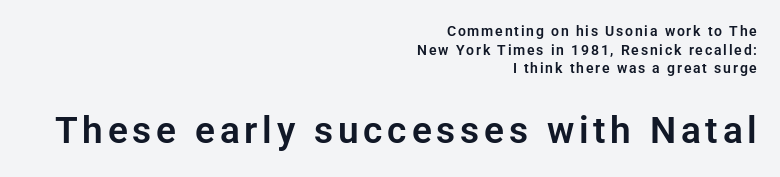
{"serif": "no", "italic": "no", "width": "normal", "stroke_contrast": "low", "x_height": "medium", "monospaced": "no", "underline": "no", "align": "right", "line_spacing": "normal", "line_spacing_ratio": 1.33, "larger_block": "second", "size_ratio": 2.64, "glyph_px": 37}
